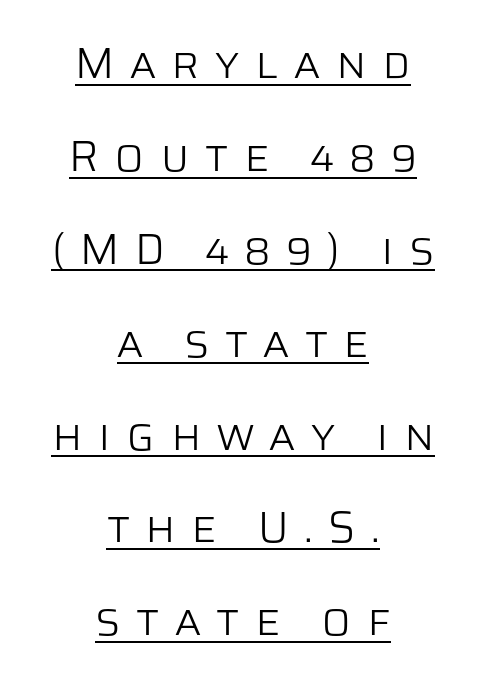
The image shows 43 px light sans-serif type, upright; set centered, loose line spacing (2.16x), unusually wide letter spacing (+0.36 em), underlined; low stroke contrast and a large x-height.
